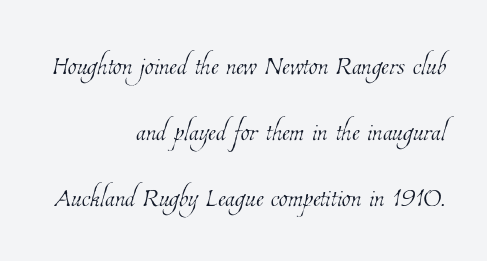
The image shows 36 px thin, condensed type; set right-aligned, line spacing 1.84x, normal letter spacing, not underlined; low stroke contrast and a medium x-height.
